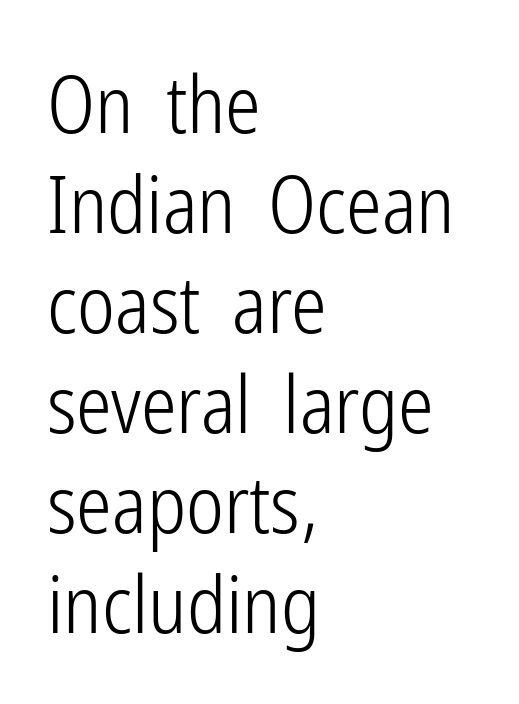
Q: Is the text bold? A: No.
Q: Is the text italic (slanted)? A: No, it is upright.
Q: Is the typeface a serif or a sans-serif typeface? A: Sans-serif.
Q: Is the text underlined? A: No.
Q: How is the paragraph aligned? A: Left-aligned.
Q: Is the spacing between letters normal or unusually wide? A: Normal.
Q: Is the spacing between lines tight, normal or loose? A: Normal.
Q: Width (condensed, normal, or wide)? A: Condensed.
Q: Stroke contrast? A: Low.
Q: x-height? A: Medium.
Q: Monospaced? A: No.
